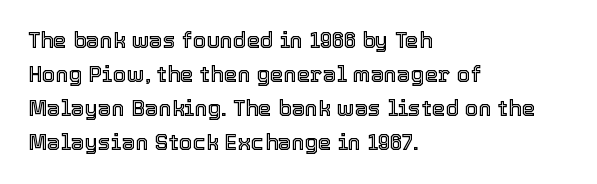
{"italic": "no", "underline": "no", "align": "left", "line_spacing": "normal", "line_spacing_ratio": 1.55, "letter_spacing": "normal", "letter_spacing_em": 0.0, "glyph_px": 22}
